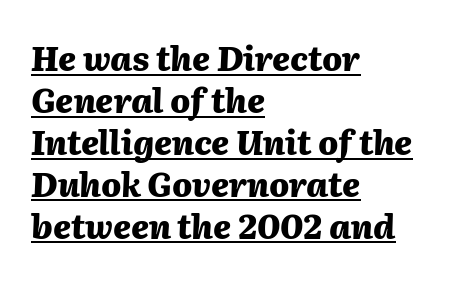
Q: Is the text bold? A: Yes.
Q: Is the text italic (slanted)? A: Yes, it leans right by about 2 degrees.
Q: Is the text underlined? A: Yes.
Q: How is the paragraph aligned? A: Left-aligned.
Q: Is the spacing between letters normal or unusually wide? A: Normal.
Q: Is the spacing between lines tight, normal or loose? A: Normal.
Q: Width (condensed, normal, or wide)? A: Normal.
Q: Stroke contrast? A: Medium.
Q: x-height? A: Medium.
Q: Monospaced? A: No.
